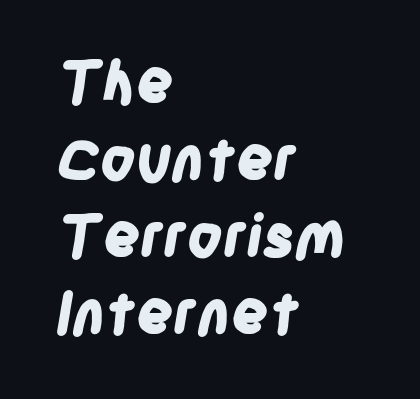
{"serif": "no", "bold": "yes", "weight": "bold", "width": "condensed", "stroke_contrast": "low", "x_height": "large", "monospaced": "no", "underline": "no", "align": "left", "line_spacing": "normal", "line_spacing_ratio": 1.33, "letter_spacing": "normal", "letter_spacing_em": 0.0, "glyph_px": 58}
